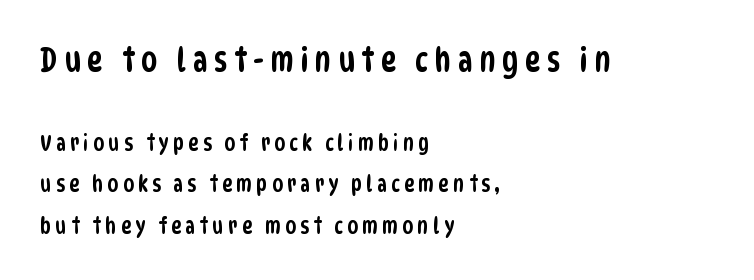
Q: Is the typeface a serif or a sans-serif typeface? A: Sans-serif.
Q: Is the text underlined? A: No.
Q: How is the paragraph aligned? A: Left-aligned.
Q: Which block of text is set in a larger size, the first (top) or the second (bottom)? A: The first (top) one.
Q: Width (condensed, normal, or wide)? A: Condensed.
Q: Stroke contrast? A: Low.
Q: x-height? A: Large.
Q: Monospaced? A: No.
